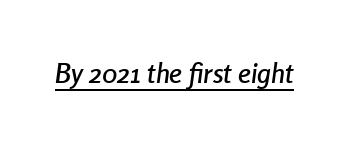
Q: Is the text italic (slanted)? A: Yes, it leans right by about 8 degrees.
Q: Is the text underlined? A: Yes.
Q: Is the spacing between letters normal or unusually wide? A: Normal.
Q: Width (condensed, normal, or wide)? A: Condensed.
Q: Stroke contrast? A: Low.
Q: x-height? A: Medium.
Q: Monospaced? A: No.
